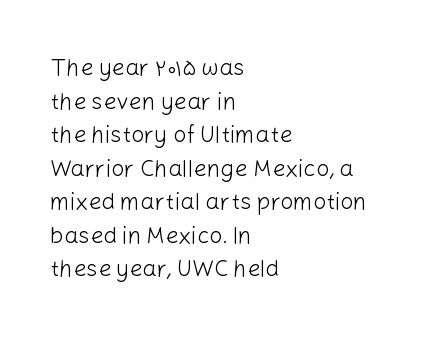
What stands out about the letter spacing? Nothing — it is the standard amount. Type without underlining. You can tell it's not italic because the verticals are truly vertical. Is there much room between lines? A standard amount, neither cramped nor airy.
